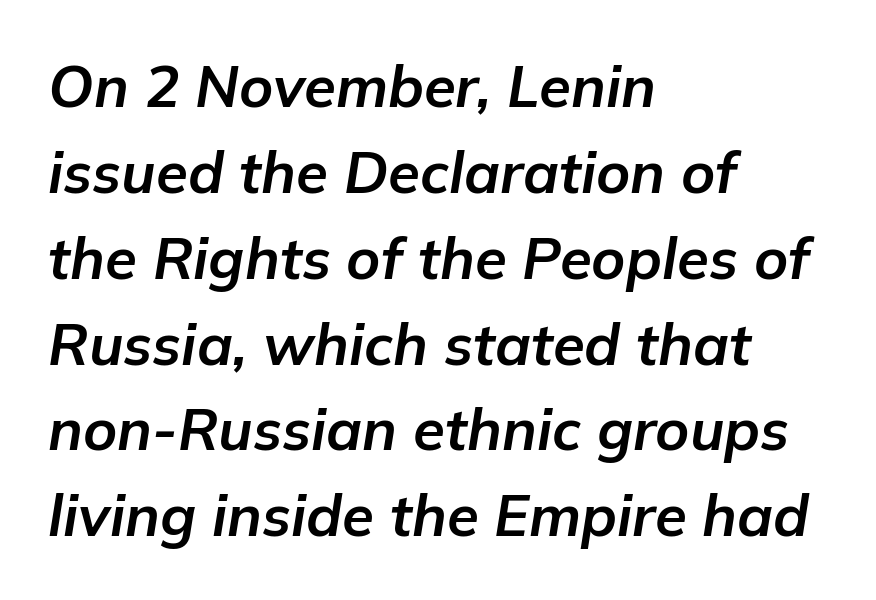
The image shows 58 px bold type, italic (leaning right); set left-aligned, normal line spacing (1.48x), normal letter spacing, not underlined; low stroke contrast and a medium x-height.
